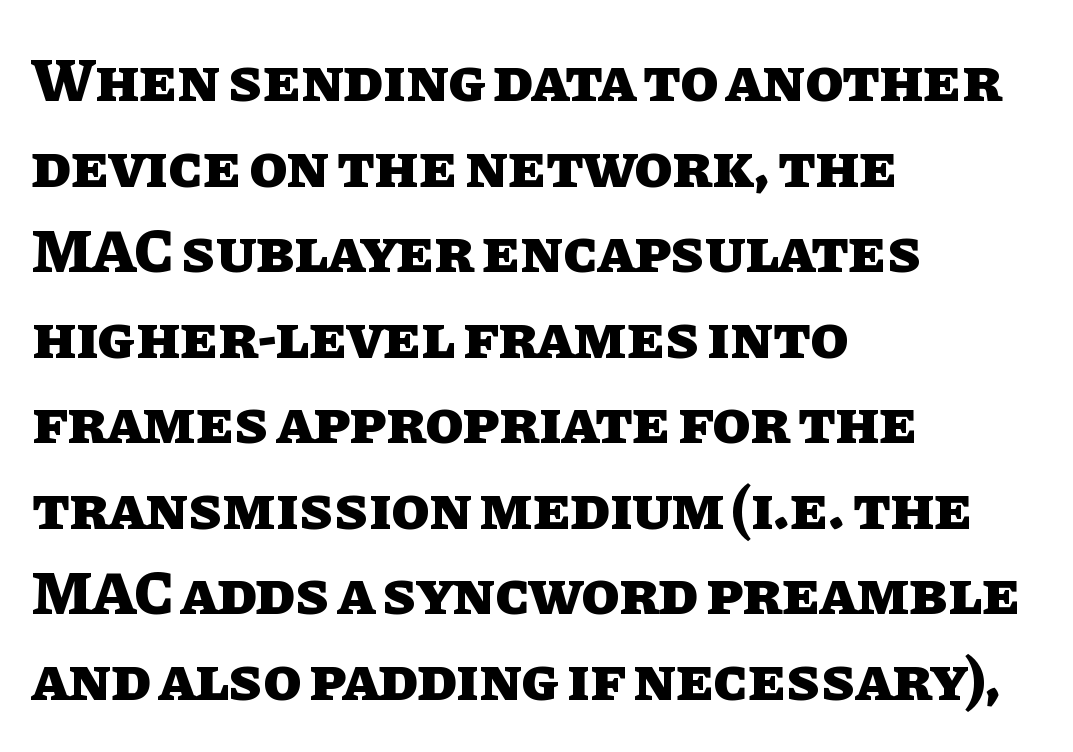
{"italic": "no", "bold": "yes", "weight": "heavy", "width": "normal", "stroke_contrast": "low", "x_height": "large", "monospaced": "no", "underline": "no", "align": "left", "line_spacing": "normal", "line_spacing_ratio": 1.38, "letter_spacing": "normal", "letter_spacing_em": 0.0, "glyph_px": 62}
